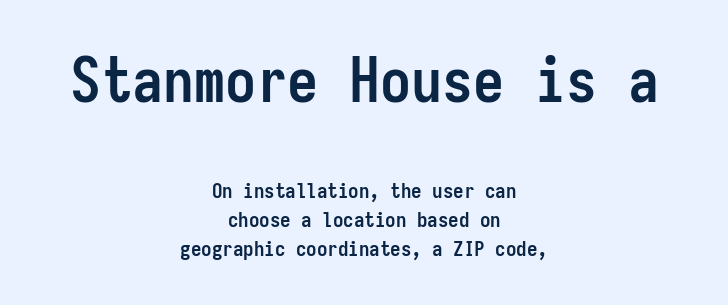
The image shows 62 px semibold, condensed sans-serif type, upright, monospaced; set centered, normal line spacing (1.38x), normal letter spacing, not underlined; the first (top) block is 2.95x larger; low stroke contrast and a medium x-height.
